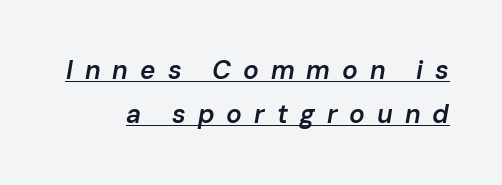
{"italic": "yes", "lean": "right", "slant_degrees": 10, "bold": "semi", "underline": "yes", "line_spacing": "normal", "line_spacing_ratio": 1.69, "letter_spacing": "wide", "letter_spacing_em": 0.46, "glyph_px": 26}
